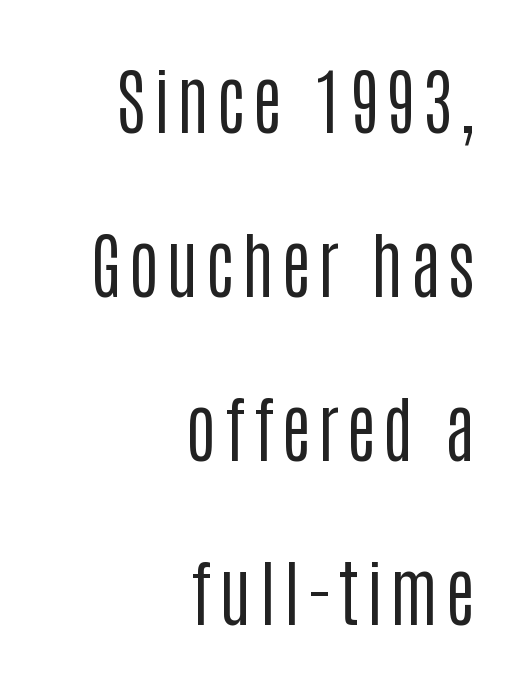
{"serif": "no", "italic": "no", "bold": "no", "weight": "regular", "width": "condensed", "stroke_contrast": "low", "x_height": "large", "monospaced": "no", "underline": "no", "align": "right", "line_spacing": "loose", "line_spacing_ratio": 2.28, "glyph_px": 72}
